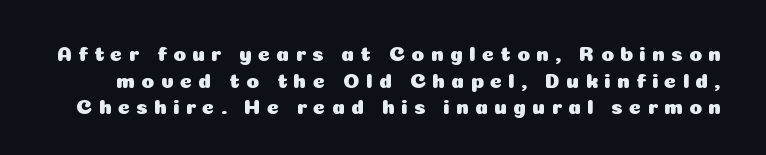
Q: Is the text italic (slanted)? A: No, it is upright.
Q: Is the text underlined? A: No.
Q: Is the spacing between letters normal or unusually wide? A: Unusually wide.
Q: Is the spacing between lines tight, normal or loose? A: Normal.
